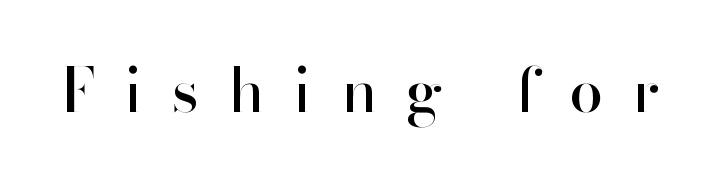
Italic? Not at all — the glyphs are vertical. Regarding serifs, this sample does without them. Check the space under the baseline: it is left empty. There is plenty of visible air inserted between adjacent glyphs. Spacing verdict: proportional, widths tailored to each character.
